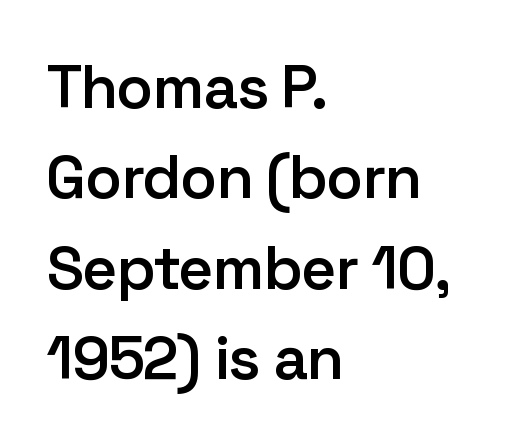
The image shows 61 px semibold sans-serif type, upright; set left-aligned, normal line spacing (1.48x), normal letter spacing, not underlined; low stroke contrast and a medium x-height.
